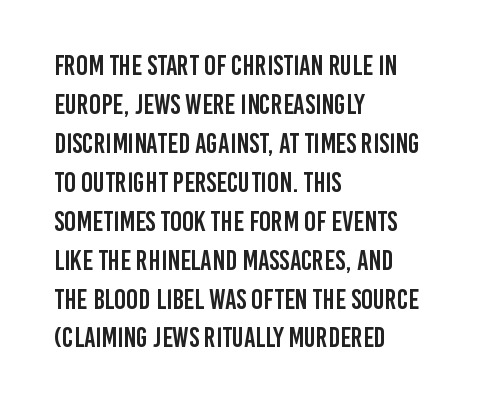
{"serif": "no", "italic": "no", "width": "condensed", "stroke_contrast": "low", "x_height": "large", "monospaced": "no", "underline": "no", "align": "left", "line_spacing": "normal", "line_spacing_ratio": 1.39, "letter_spacing": "normal", "letter_spacing_em": 0.0, "glyph_px": 28}
